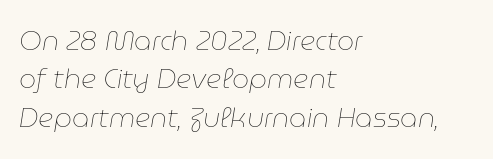
The image shows 27 px text type, italic (leaning right); set left-aligned, normal line spacing (1.42x), normal letter spacing, not underlined.
